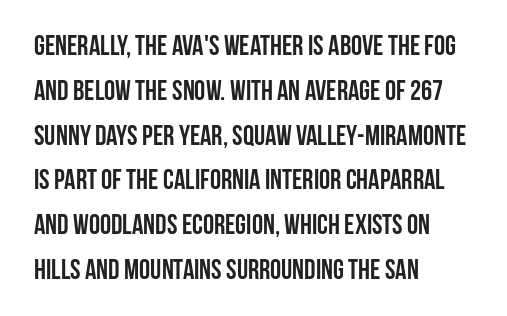
Descenders hang freely into open space. The ragged edge is on the right, which tells us the setting is flush left. The face used here is proportionally spaced, like ordinary book or web type. As a designer I'd log this as weight 700, bold. What's the leading like? Ordinary, nothing unusual.
